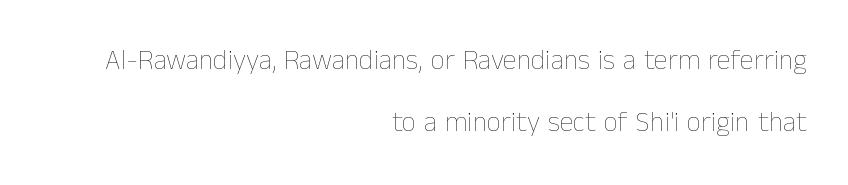
Q: Is the text bold? A: No.
Q: Is the text italic (slanted)? A: No, it is upright.
Q: Is the text underlined? A: No.
Q: How is the paragraph aligned? A: Right-aligned.
Q: Is the spacing between letters normal or unusually wide? A: Normal.
Q: Is the spacing between lines tight, normal or loose? A: Loose.
Q: Width (condensed, normal, or wide)? A: Normal.
Q: Stroke contrast? A: Low.
Q: x-height? A: Medium.
Q: Monospaced? A: No.
